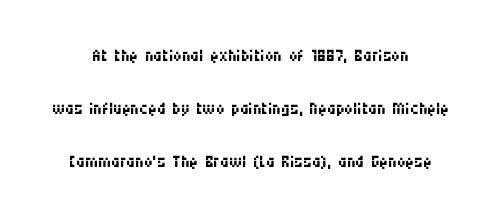
Q: Is the text bold? A: No.
Q: Is the text italic (slanted)? A: No, it is upright.
Q: Is the text underlined? A: No.
Q: Is the spacing between letters normal or unusually wide? A: Normal.
Q: Is the spacing between lines tight, normal or loose? A: Loose.
